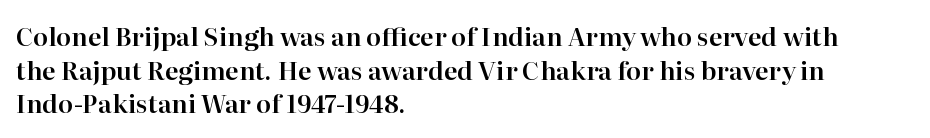
{"italic": "no", "underline": "no", "align": "left", "line_spacing": "normal", "line_spacing_ratio": 1.35, "letter_spacing": "normal", "letter_spacing_em": 0.0, "glyph_px": 25}
